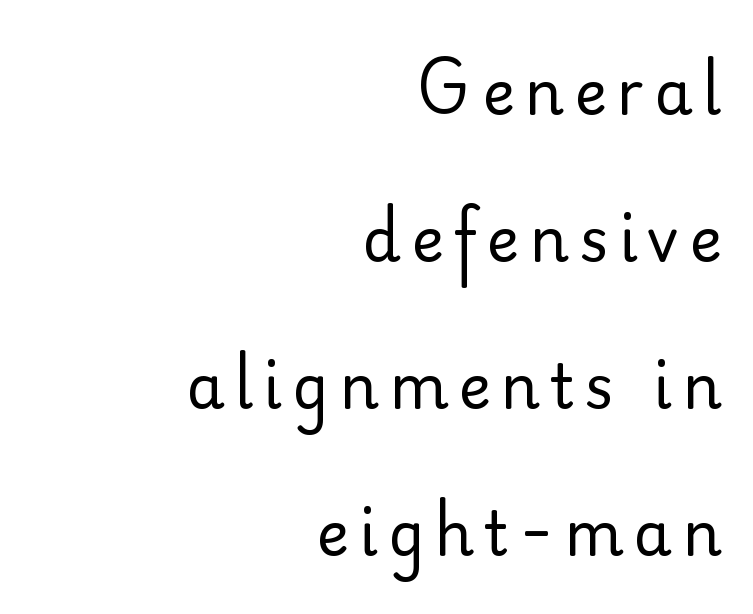
The image shows 61 px regular-weight sans-serif type, upright; set right-aligned, loose line spacing (2.41x), not underlined; low stroke contrast and a small x-height.
